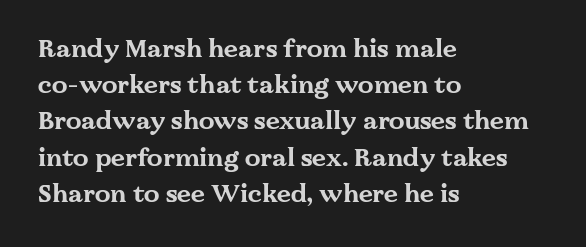
{"italic": "no", "bold": "yes", "underline": "no", "align": "left", "line_spacing": "normal", "line_spacing_ratio": 1.45, "letter_spacing": "normal", "letter_spacing_em": 0.0, "glyph_px": 25}
